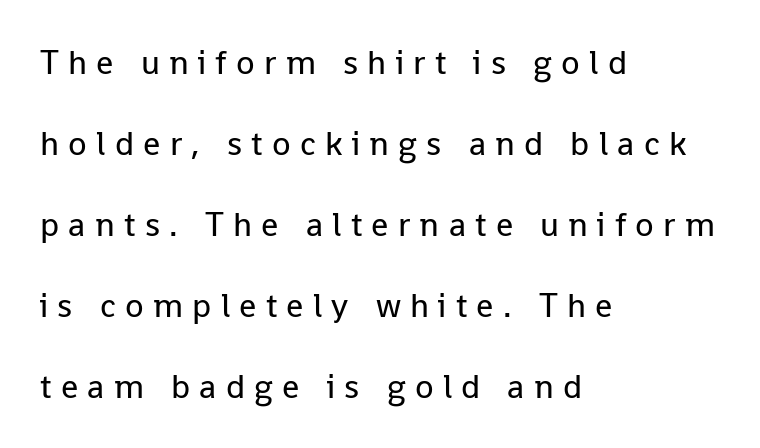
This sample is left-justified, so line endings fall wherever the words run out. Proportional: the letters do not fall into vertical columns. This is roman type, the default non-slanted kind. Heft: none added — not bold. Bare-footed words on every line. Someone cranked the tracking dial way up on this one.
